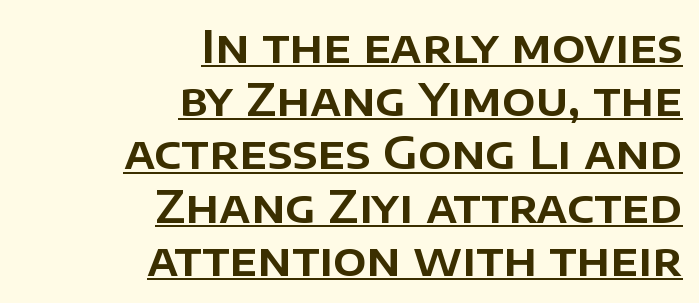
{"serif": "no", "italic": "no", "width": "normal", "stroke_contrast": "low", "x_height": "large", "monospaced": "no", "underline": "yes", "align": "right", "line_spacing_ratio": 1.21, "letter_spacing": "normal", "letter_spacing_em": 0.0, "glyph_px": 44}
